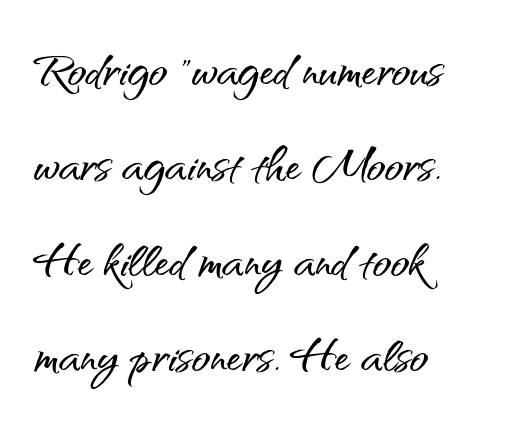
{"serif": "no", "width": "normal", "stroke_contrast": "medium", "x_height": "small", "monospaced": "no", "underline": "no", "align": "left", "line_spacing": "normal", "line_spacing_ratio": 1.54, "letter_spacing": "normal", "letter_spacing_em": 0.0, "glyph_px": 62}
